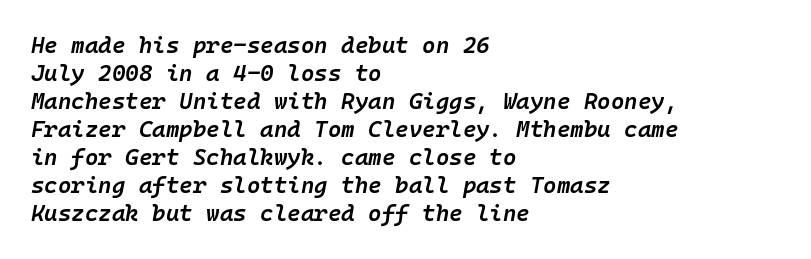
The glyphs look as if they've been sheared to an angle. The strip under each line holds only bare page. The passage is arranged the way most books set body copy — flush left. Look at the stroke-to-counter ratio: somewhat heavy, a semibold. Spacing between characters is what you'd get straight out of the box.
